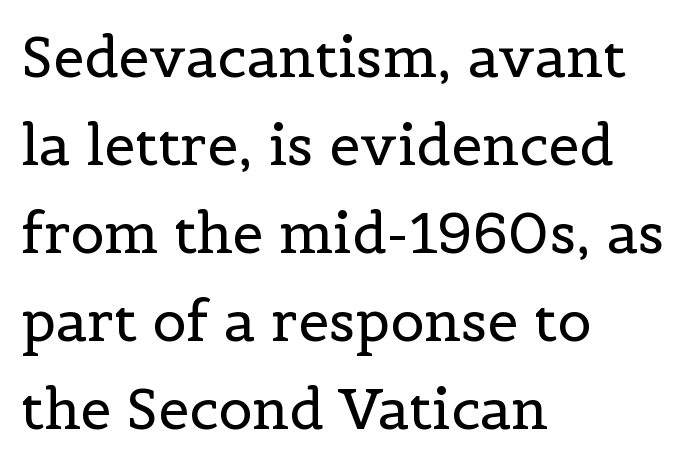
Old-style or modern, the face here clearly has serifs. Leading matches the norm, producing a regular column. Heaviness? Minimal to ordinary, like unemphasized prose. Beneath every word, the page is bare.
